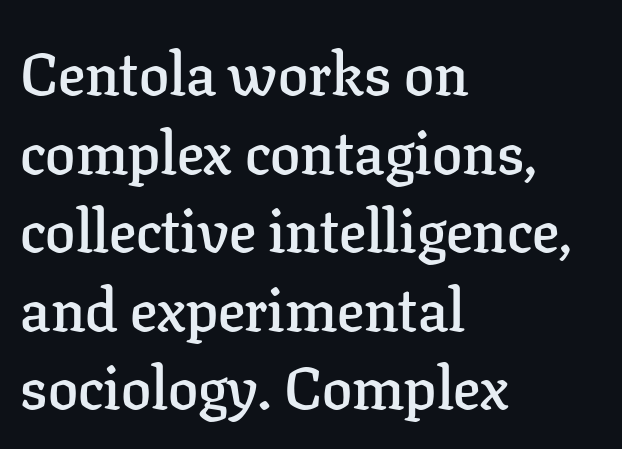
{"serif": "yes", "italic": "no", "bold": "semi", "weight": "semibold", "width": "normal", "stroke_contrast": "low", "x_height": "medium", "monospaced": "no", "underline": "no", "align": "left", "line_spacing": "normal", "line_spacing_ratio": 1.31, "letter_spacing": "normal", "letter_spacing_em": 0.0, "glyph_px": 60}
